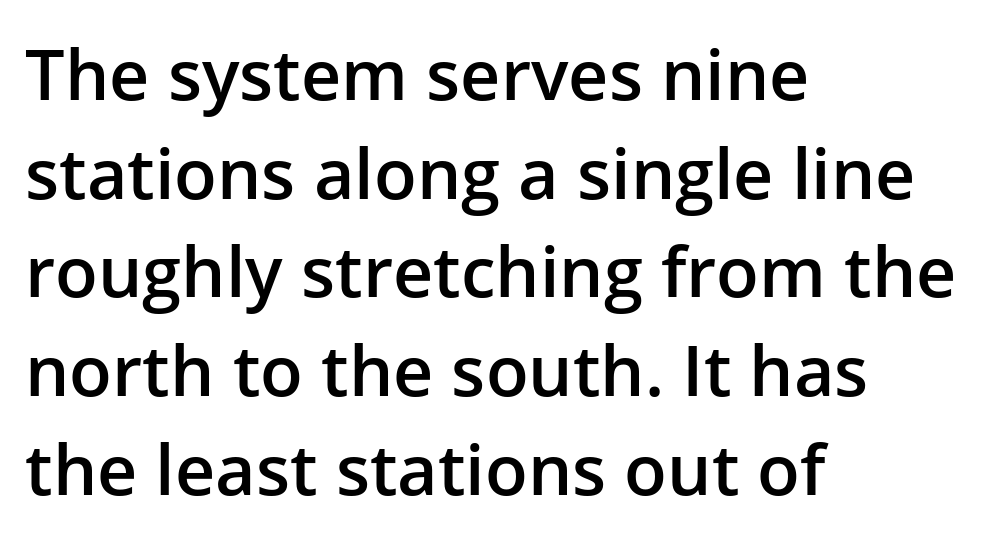
Q: Is the text bold? A: Semi-bold.
Q: Is the text italic (slanted)? A: No, it is upright.
Q: Is the typeface a serif or a sans-serif typeface? A: Sans-serif.
Q: Is the text underlined? A: No.
Q: How is the paragraph aligned? A: Left-aligned.
Q: Is the spacing between letters normal or unusually wide? A: Normal.
Q: Is the spacing between lines tight, normal or loose? A: Normal.
Q: Width (condensed, normal, or wide)? A: Normal.
Q: Stroke contrast? A: Low.
Q: x-height? A: Medium.
Q: Monospaced? A: No.
